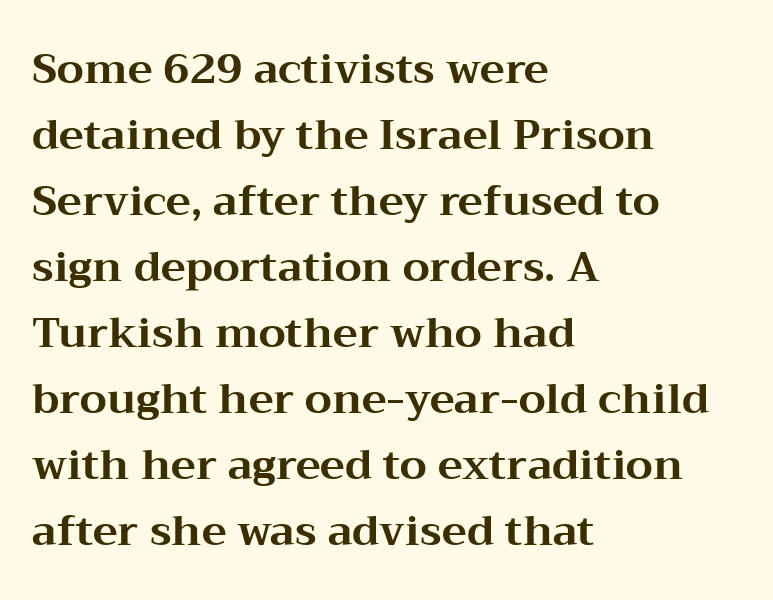
The image shows 42 px bold, wide serif type, upright; set left-aligned, normal line spacing (1.57x), normal letter spacing, not underlined; medium stroke contrast and a medium x-height.
